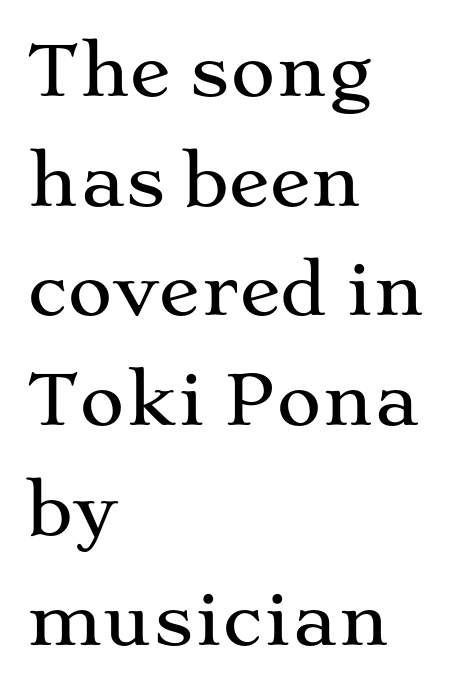
Q: Is the text italic (slanted)? A: No, it is upright.
Q: Is the typeface a serif or a sans-serif typeface? A: Serif.
Q: Is the text underlined? A: No.
Q: How is the paragraph aligned? A: Left-aligned.
Q: Is the spacing between letters normal or unusually wide? A: Normal.
Q: Is the spacing between lines tight, normal or loose? A: Normal.
Q: Width (condensed, normal, or wide)? A: Wide.
Q: Stroke contrast? A: Medium.
Q: x-height? A: Medium.
Q: Monospaced? A: No.
